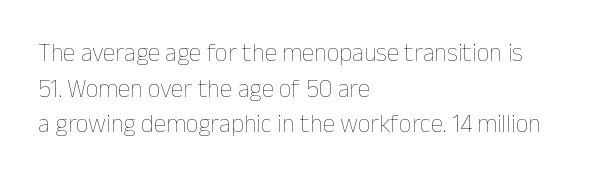
No word sits above an underline. These lines stack with their left ends in a neat column. The line-height multiplier appears to be the usual default. Ordinary non-slanted type is in use. Students, note that the glyphs here touch the page at normal intervals.
